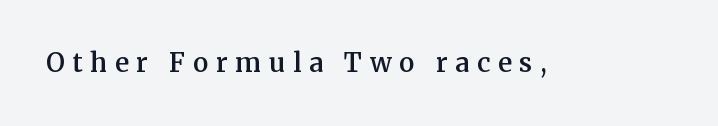
The face used here is a semibold: visibly heavier than regular, lighter than bold. The horizontal fit of the characters is loose and conspicuously gappy. Check under the words: just untouched page. Vertical strokes here are truly vertical.
